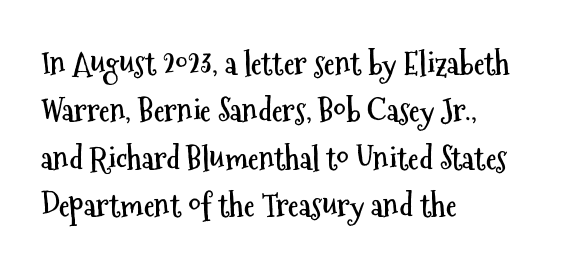
Q: Is the text bold? A: Yes.
Q: Is the text italic (slanted)? A: No, it is upright.
Q: Is the typeface a serif or a sans-serif typeface? A: Sans-serif.
Q: Is the text underlined? A: No.
Q: How is the paragraph aligned? A: Left-aligned.
Q: Is the spacing between letters normal or unusually wide? A: Normal.
Q: Is the spacing between lines tight, normal or loose? A: Normal.
Q: Width (condensed, normal, or wide)? A: Condensed.
Q: Stroke contrast? A: Medium.
Q: x-height? A: Medium.
Q: Monospaced? A: No.
